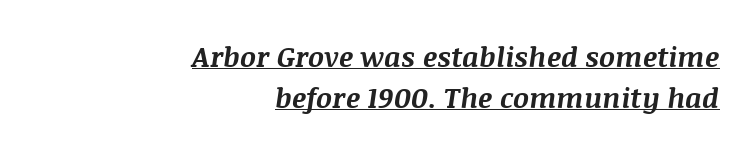
{"italic": "yes", "lean": "right", "slant_degrees": 8, "bold": "yes", "weight": "bold", "width": "normal", "stroke_contrast": "medium", "x_height": "large", "monospaced": "no", "underline": "yes", "align": "right", "line_spacing": "normal", "line_spacing_ratio": 1.46, "letter_spacing": "normal", "letter_spacing_em": 0.0, "glyph_px": 28}
